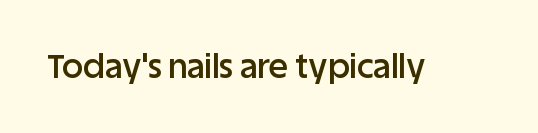
Q: Is the text bold? A: Semi-bold.
Q: Is the text italic (slanted)? A: No, it is upright.
Q: Is the typeface a serif or a sans-serif typeface? A: Sans-serif.
Q: Is the text underlined? A: No.
Q: Is the spacing between letters normal or unusually wide? A: Normal.
Q: Width (condensed, normal, or wide)? A: Normal.
Q: Stroke contrast? A: Low.
Q: x-height? A: Large.
Q: Monospaced? A: No.
